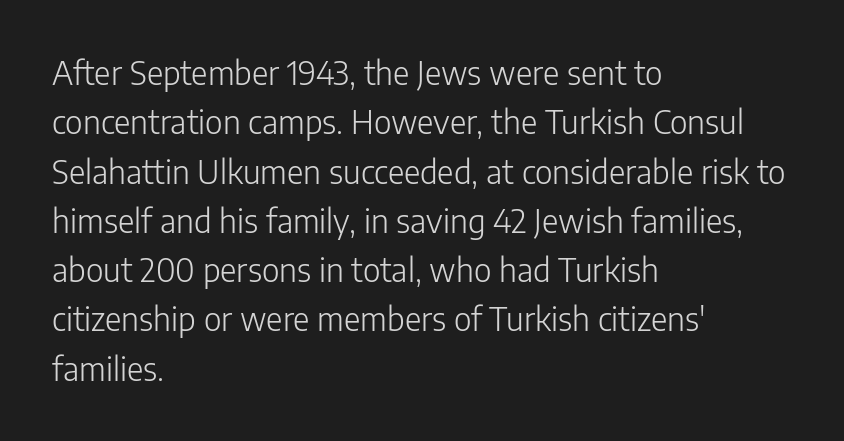
The image shows 32 px light sans-serif type, upright; set left-aligned, normal line spacing (1.54x), normal letter spacing, not underlined; low stroke contrast and a medium x-height.
